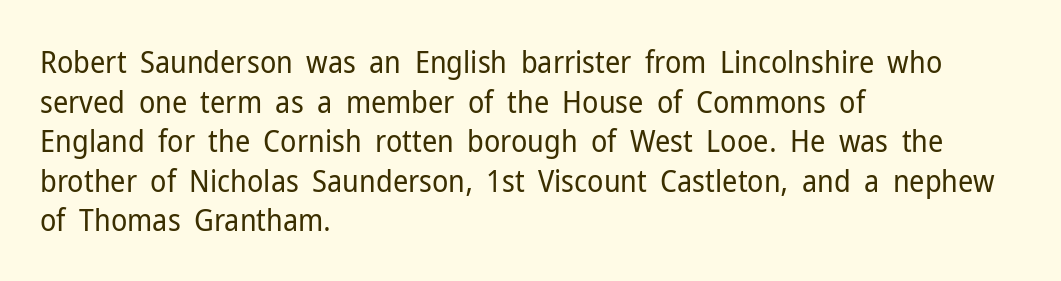
The image shows 30 px regular-weight sans-serif type, upright; set left-aligned, normal line spacing (1.32x), normal letter spacing, not underlined; low stroke contrast and a medium x-height.
